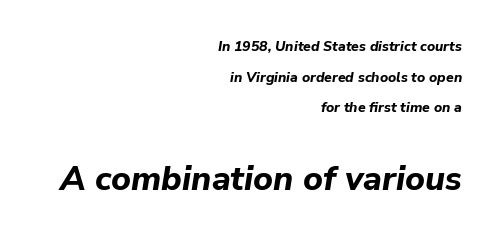
The image shows 34 px bold type, italic (leaning right); set right-aligned, loose line spacing (2.18x), normal letter spacing, not underlined; the second (bottom) block is 2.43x larger; low stroke contrast and a medium x-height.
